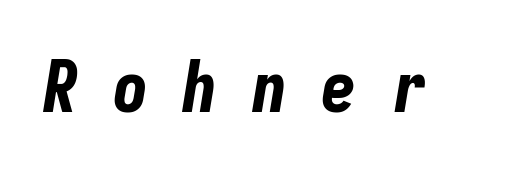
Q: Is the text bold? A: Yes.
Q: Is the text italic (slanted)? A: Yes, it leans right by about 9 degrees.
Q: Is the text underlined? A: No.
Q: Is the spacing between letters normal or unusually wide? A: Unusually wide.
Q: Width (condensed, normal, or wide)? A: Condensed.
Q: Stroke contrast? A: Low.
Q: x-height? A: Medium.
Q: Monospaced? A: Yes.
